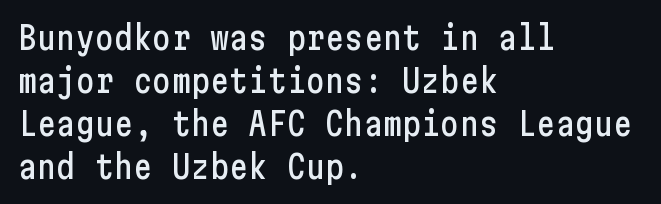
Q: Is the text italic (slanted)? A: No, it is upright.
Q: Is the typeface a serif or a sans-serif typeface? A: Sans-serif.
Q: Is the text underlined? A: No.
Q: How is the paragraph aligned? A: Left-aligned.
Q: Is the spacing between letters normal or unusually wide? A: Normal.
Q: Is the spacing between lines tight, normal or loose? A: Normal.
Q: Width (condensed, normal, or wide)? A: Condensed.
Q: Stroke contrast? A: Low.
Q: x-height? A: Medium.
